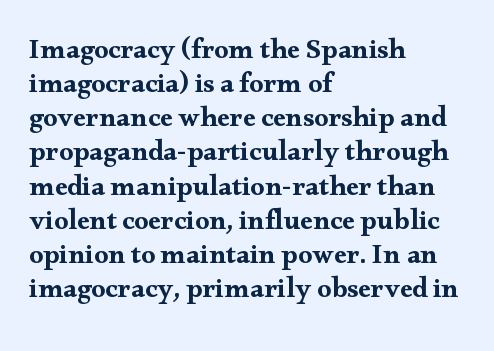
{"serif": "yes", "italic": "no", "width": "wide", "stroke_contrast": "medium", "x_height": "small", "monospaced": "no", "underline": "no", "align": "left", "line_spacing_ratio": 1.22, "letter_spacing": "normal", "letter_spacing_em": 0.0, "glyph_px": 28}
